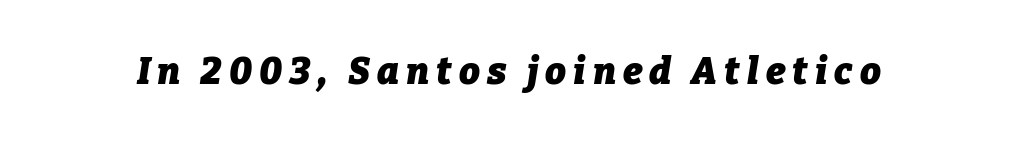
Q: Is the text bold? A: Yes.
Q: Is the text italic (slanted)? A: Yes, it leans right by about 9 degrees.
Q: Is the text underlined? A: No.
Q: Width (condensed, normal, or wide)? A: Normal.
Q: Stroke contrast? A: Low.
Q: x-height? A: Medium.
Q: Monospaced? A: No.
